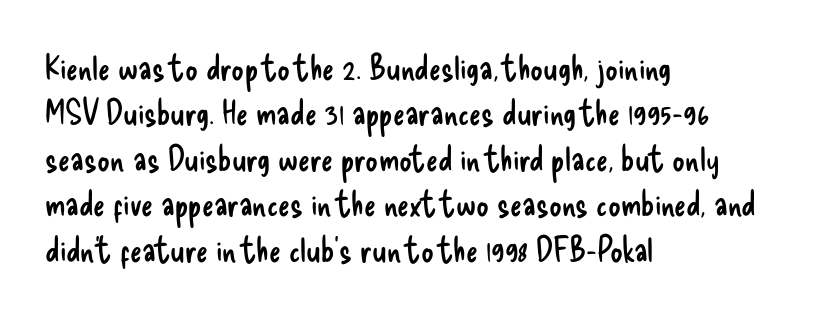
Q: Is the text bold? A: No.
Q: Is the text italic (slanted)? A: No, it is upright.
Q: Is the typeface a serif or a sans-serif typeface? A: Sans-serif.
Q: Is the text underlined? A: No.
Q: How is the paragraph aligned? A: Left-aligned.
Q: Is the spacing between letters normal or unusually wide? A: Normal.
Q: Is the spacing between lines tight, normal or loose? A: Normal.
Q: Width (condensed, normal, or wide)? A: Condensed.
Q: Stroke contrast? A: Low.
Q: x-height? A: Small.
Q: Monospaced? A: No.
